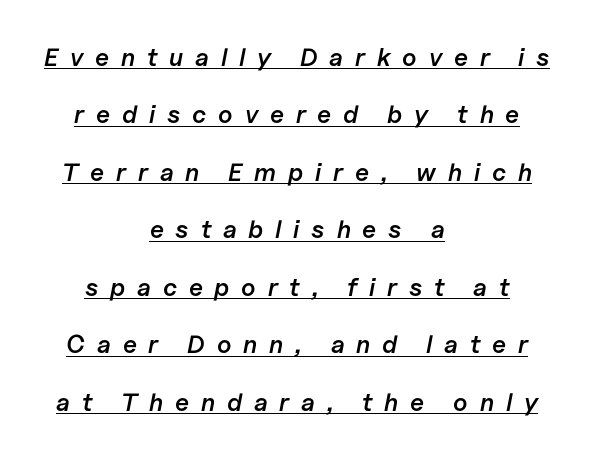
Notice how the stems are inclined rather than vertical — that's the hallmark of italics. A typographer would call this underscored text. Centered paragraph, ragged on both sides. Leading is clearly above the norm, producing a sparse column.
